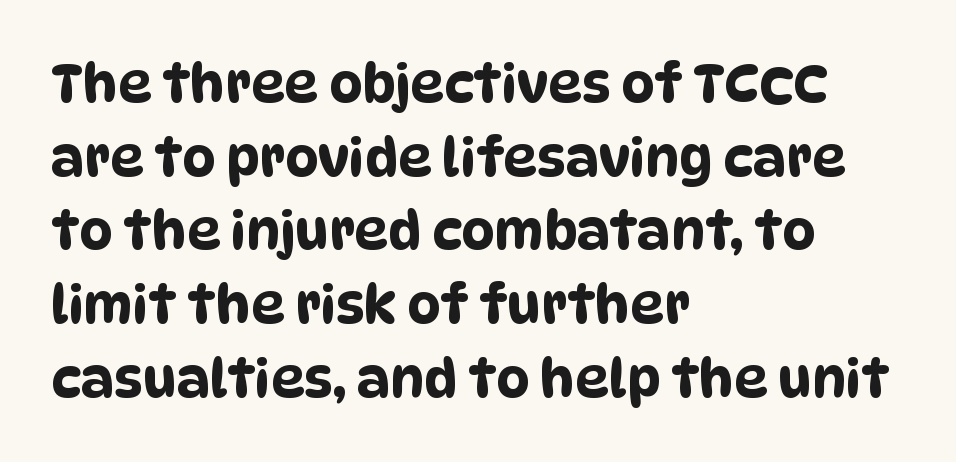
The image shows 53 px condensed sans-serif type; set left-aligned, normal line spacing (1.39x), normal letter spacing, not underlined; low stroke contrast and a large x-height.
